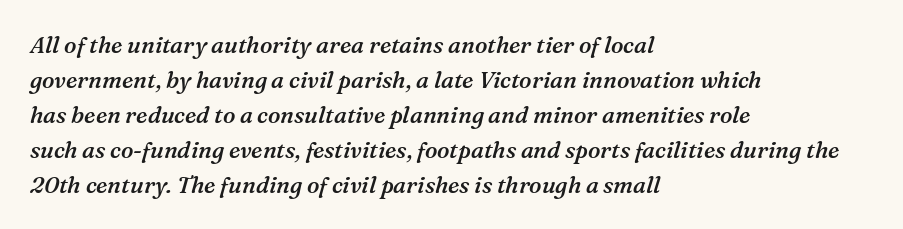
{"italic": "yes", "lean": "right", "slant_degrees": 16, "bold": "semi", "underline": "no", "align": "left", "line_spacing": "normal", "line_spacing_ratio": 1.52, "letter_spacing": "normal", "letter_spacing_em": 0.0, "glyph_px": 23}
